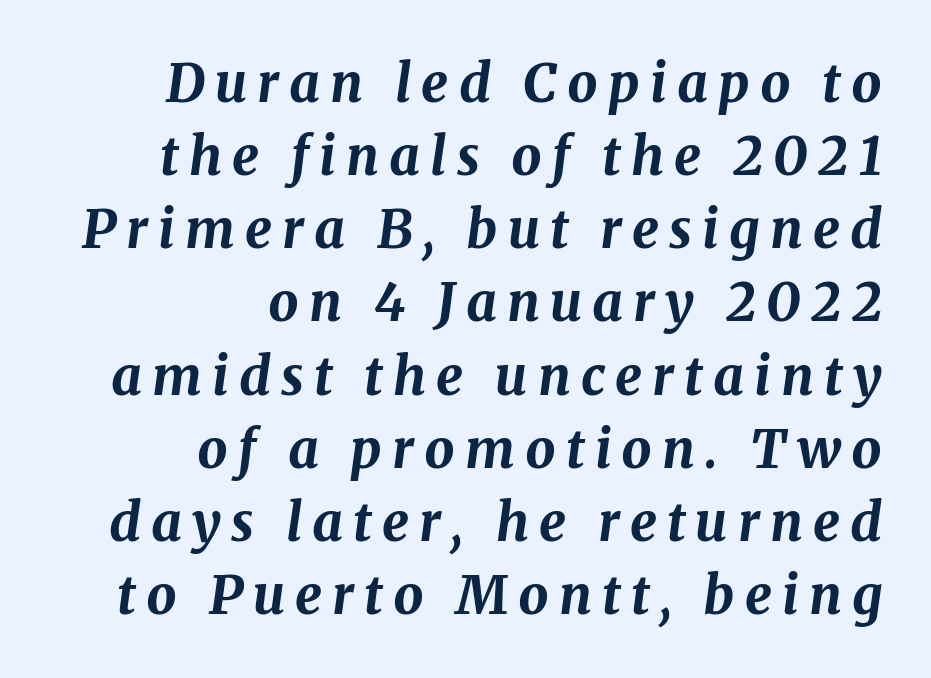
Does the lettering tilt? It does — this is italic. These words are printed bold, with thick strokes throughout. Honestly, the row spacing looks completely unremarkable. Descenders are the only things crossing below the line.
